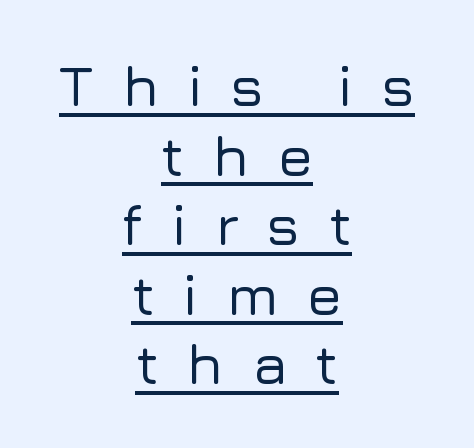
In designer terms, the underline attribute is active on this setting. Note the varied advance widths — an 'i' is clearly narrower than an 'm'. When letters stand straight like this, we call the style roman or upright. The horizontal fit of the characters is loose and conspicuously gappy. The typesetter chose a symmetrical, centered arrangement here. Type style note: lacks serifs.
